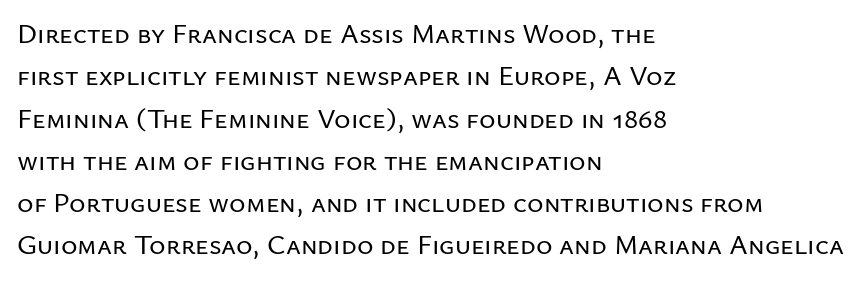
{"serif": "no", "italic": "no", "width": "normal", "stroke_contrast": "low", "x_height": "medium", "monospaced": "no", "underline": "no", "align": "left", "line_spacing": "normal", "line_spacing_ratio": 1.51, "letter_spacing": "normal", "letter_spacing_em": 0.0, "glyph_px": 28}
